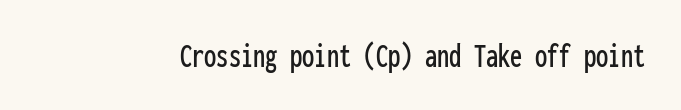
Posture: upright roman. This sample uses plain, unmodified letter spacing. Regarding serifs, this sample does without them. Descender tails drop into unmarked territory.
